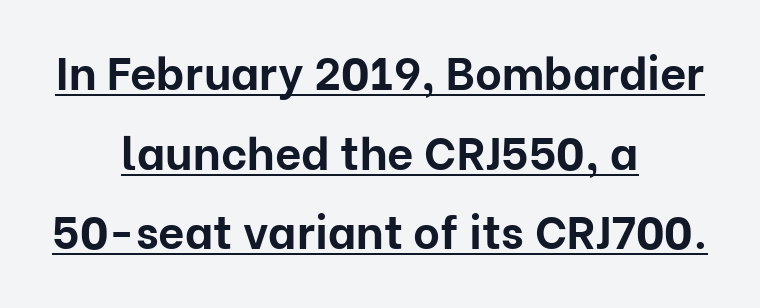
{"serif": "no", "italic": "no", "bold": "yes", "weight": "bold", "width": "normal", "stroke_contrast": "low", "x_height": "medium", "monospaced": "no", "underline": "yes", "align": "center", "line_spacing_ratio": 1.73, "letter_spacing": "normal", "letter_spacing_em": 0.0, "glyph_px": 46}
